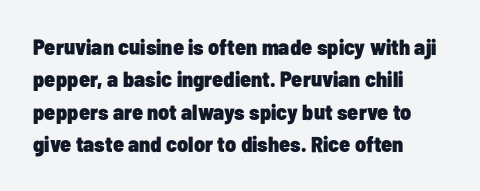
{"italic": "no", "bold": "yes", "underline": "no", "align": "left", "line_spacing": "normal", "line_spacing_ratio": 1.47, "letter_spacing": "normal", "letter_spacing_em": 0.0, "glyph_px": 22}
